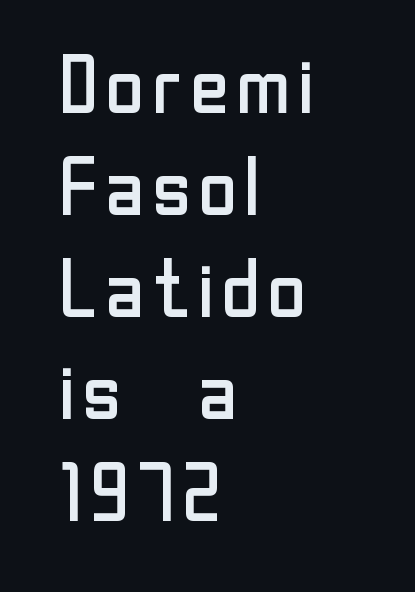
Inter-character spacing is left at the font's built-in metrics. A typesetter would call this proportional, since set widths differ per character. This reads as an unemphasized weight, regular at the heaviest. Honestly, there is no underline to notice here at all. Letterform terminals end flat and unadorned throughout the passage.
